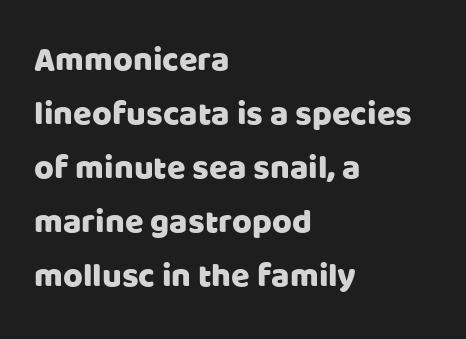
{"serif": "no", "italic": "no", "width": "normal", "stroke_contrast": "low", "x_height": "large", "monospaced": "no", "underline": "no", "align": "left", "line_spacing": "normal", "line_spacing_ratio": 1.59, "letter_spacing": "normal", "letter_spacing_em": 0.0, "glyph_px": 34}
